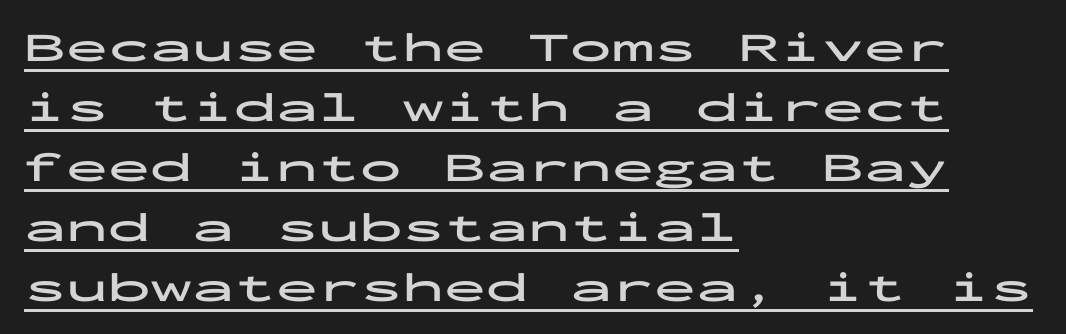
The image shows 42 px bold, wide sans-serif type, upright, monospaced; set left-aligned, normal line spacing (1.43x), normal letter spacing, underlined; low stroke contrast and a medium x-height.
